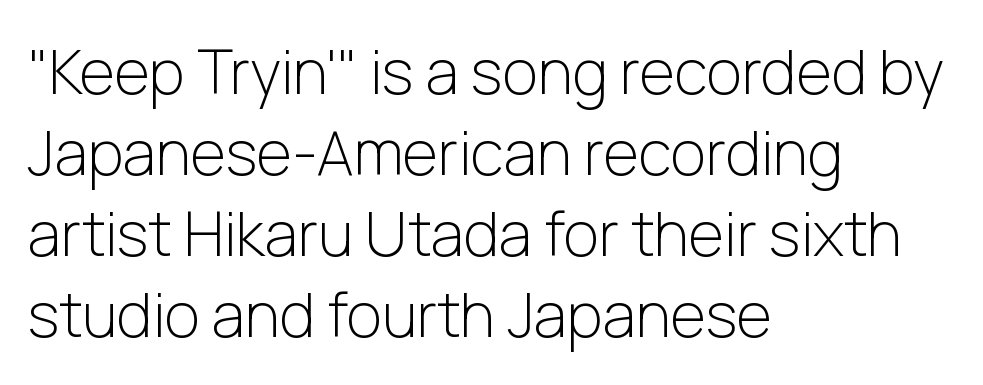
Q: Is the text bold? A: No.
Q: Is the text italic (slanted)? A: No, it is upright.
Q: Is the typeface a serif or a sans-serif typeface? A: Sans-serif.
Q: Is the text underlined? A: No.
Q: How is the paragraph aligned? A: Left-aligned.
Q: Is the spacing between letters normal or unusually wide? A: Normal.
Q: Is the spacing between lines tight, normal or loose? A: Normal.
Q: Width (condensed, normal, or wide)? A: Normal.
Q: Stroke contrast? A: Low.
Q: x-height? A: Medium.
Q: Monospaced? A: No.
